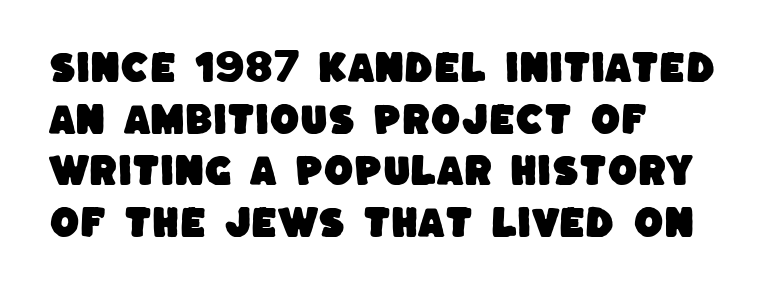
The foot of each line stays bare and open. This is sans-serif lettering, the kind often seen on screens and signage. These lines are rendered in a variable-pitch font. The space between consecutive lines is moderate. Casual observation: everything's shoved over to the left. The type is set solid horizontally, with unmodified tracking.
